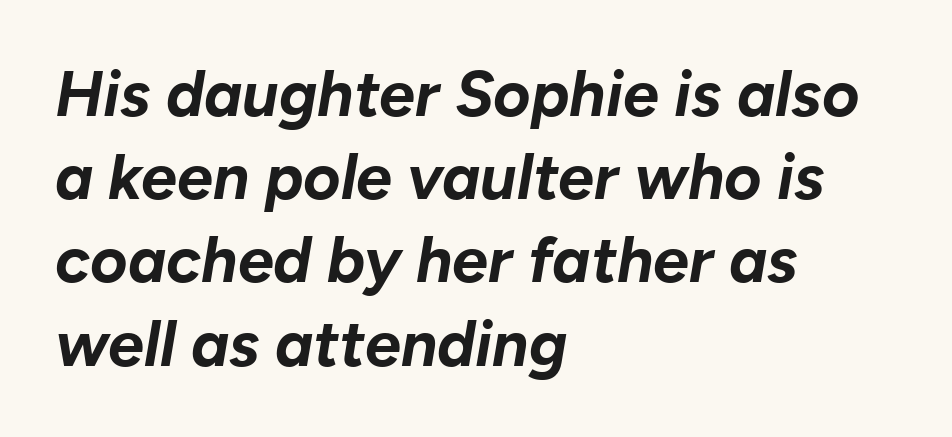
Spacing verdict: proportional, widths tailored to each character. Chunky letters — that's bold for sure. Spacing between characters is what you'd get straight out of the box. Line starts are locked; line ends wander.
